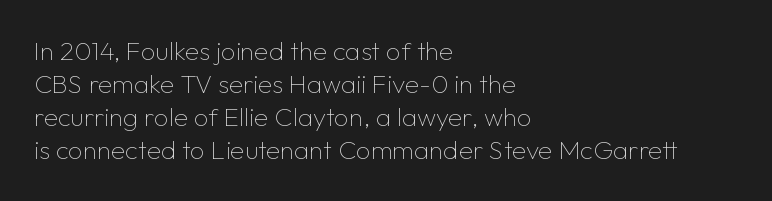
{"italic": "no", "bold": "no", "underline": "no", "align": "left", "line_spacing": "normal", "line_spacing_ratio": 1.27, "letter_spacing": "normal", "letter_spacing_em": 0.0, "glyph_px": 26}
